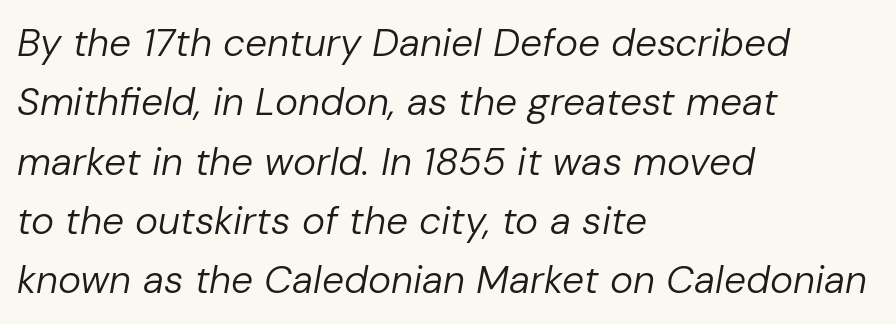
The image shows 39 px regular-weight type, italic (leaning right); set left-aligned, normal line spacing (1.52x), normal letter spacing, not underlined; low stroke contrast and a medium x-height.
